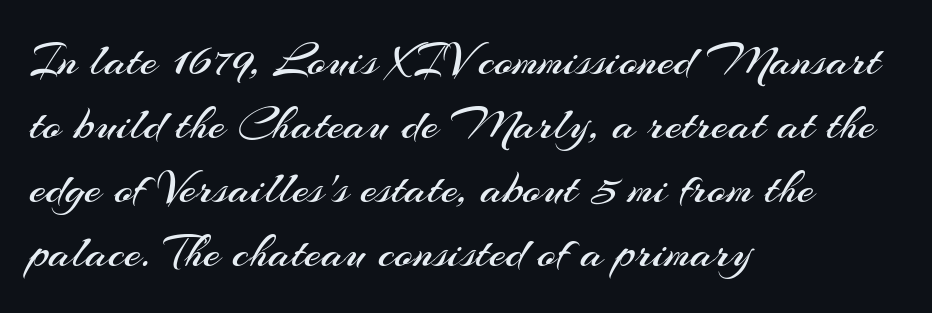
{"serif": "no", "bold": "no", "weight": "regular", "width": "normal", "stroke_contrast": "medium", "x_height": "small", "monospaced": "no", "underline": "no", "align": "left", "line_spacing": "normal", "line_spacing_ratio": 1.33, "letter_spacing": "normal", "letter_spacing_em": 0.0, "glyph_px": 48}
